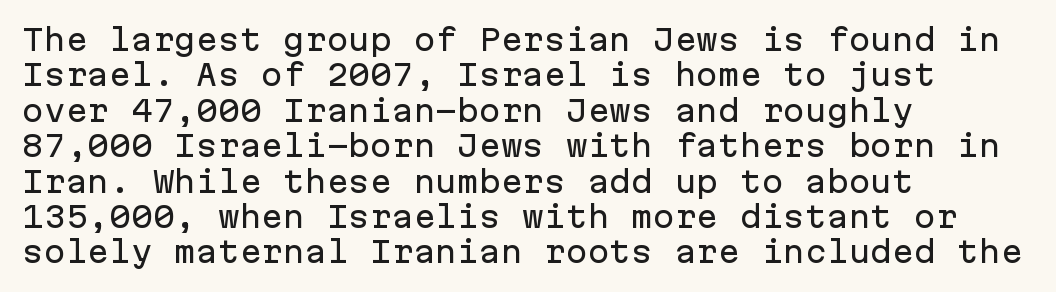
Q: Is the text italic (slanted)? A: No, it is upright.
Q: Is the typeface a serif or a sans-serif typeface? A: Sans-serif.
Q: Is the text underlined? A: No.
Q: How is the paragraph aligned? A: Left-aligned.
Q: Is the spacing between letters normal or unusually wide? A: Normal.
Q: Width (condensed, normal, or wide)? A: Normal.
Q: Stroke contrast? A: Low.
Q: x-height? A: Medium.
Q: Monospaced? A: Yes.
